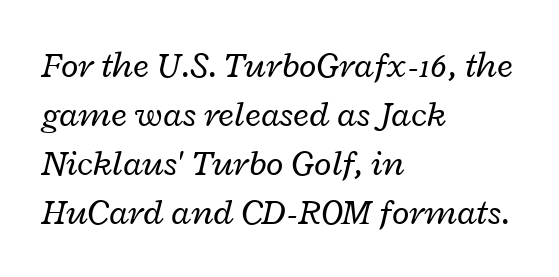
The image shows 36 px regular-weight, wide type, italic (leaning right); set left-aligned, normal line spacing (1.36x), normal letter spacing, not underlined; low stroke contrast and a medium x-height.
